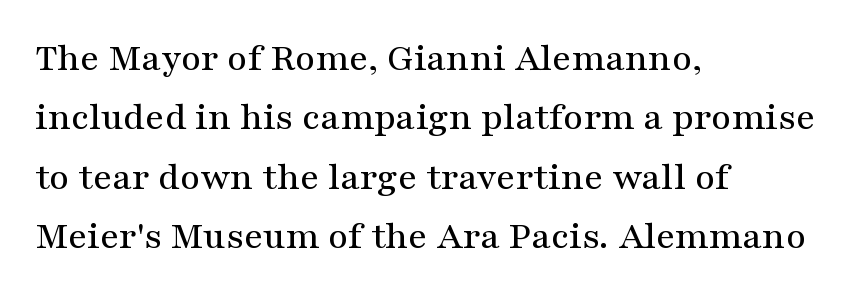
Q: Is the text italic (slanted)? A: No, it is upright.
Q: Is the typeface a serif or a sans-serif typeface? A: Serif.
Q: Is the text underlined? A: No.
Q: How is the paragraph aligned? A: Left-aligned.
Q: Is the spacing between letters normal or unusually wide? A: Normal.
Q: Is the spacing between lines tight, normal or loose? A: Normal.
Q: Width (condensed, normal, or wide)? A: Wide.
Q: Stroke contrast? A: Medium.
Q: x-height? A: Medium.
Q: Monospaced? A: No.
